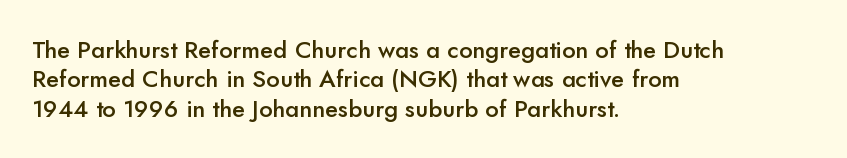
{"italic": "no", "bold": "semi", "underline": "no", "align": "left", "line_spacing_ratio": 1.22, "letter_spacing": "normal", "letter_spacing_em": 0.0, "glyph_px": 24}
